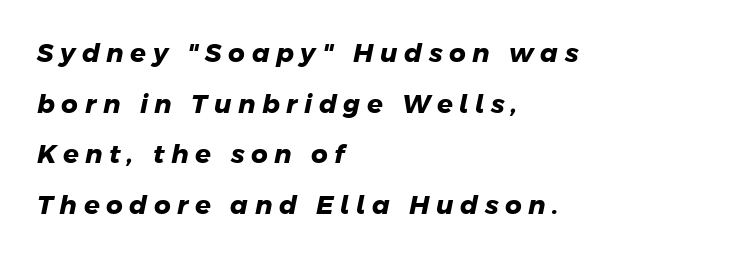
A clean baseline with only descenders dipping below it. This block would shrink considerably if given ordinary leading; it's expanded now. Look at the tracking — it's clearly loosened, letters drifting apart. Alignment: flush left. The glyphs have the mass of a bold cut.
